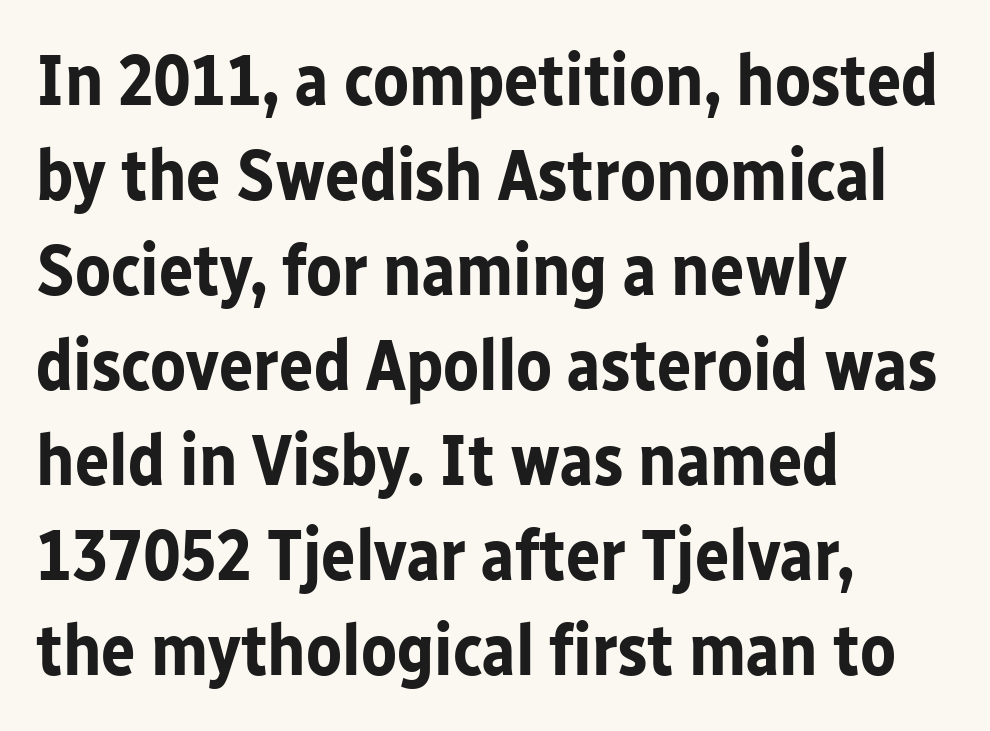
These lines are rendered in a variable-pitch font. Weight check: bold — yes, fully. Style check: upright. The font family rendered here belongs to the sans-serif group. The rows are spaced the way most documents space them. In terms of letterspacing, this is plain default setting.
